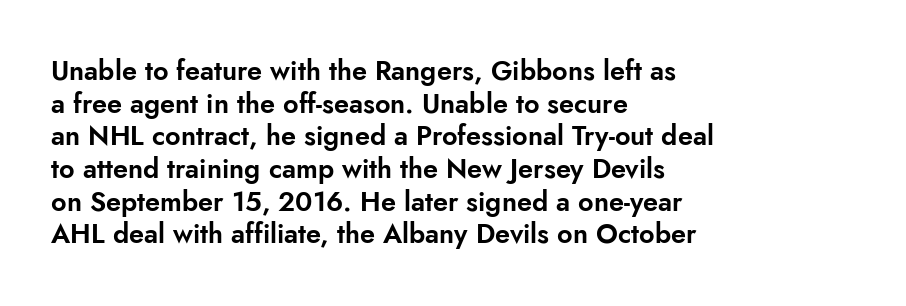
Q: Is the text italic (slanted)? A: No, it is upright.
Q: Is the text underlined? A: No.
Q: How is the paragraph aligned? A: Left-aligned.
Q: Is the spacing between letters normal or unusually wide? A: Normal.
